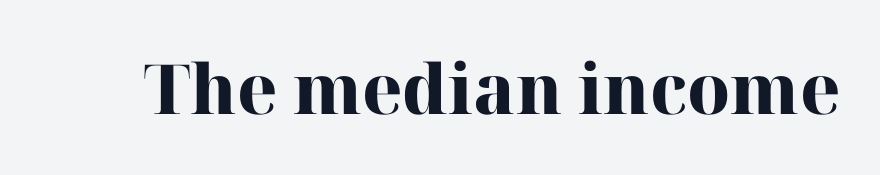
Q: Is the text bold? A: Yes.
Q: Is the text italic (slanted)? A: No, it is upright.
Q: Is the typeface a serif or a sans-serif typeface? A: Serif.
Q: Is the text underlined? A: No.
Q: Is the spacing between letters normal or unusually wide? A: Normal.
Q: Width (condensed, normal, or wide)? A: Normal.
Q: Stroke contrast? A: High.
Q: x-height? A: Medium.
Q: Monospaced? A: No.
